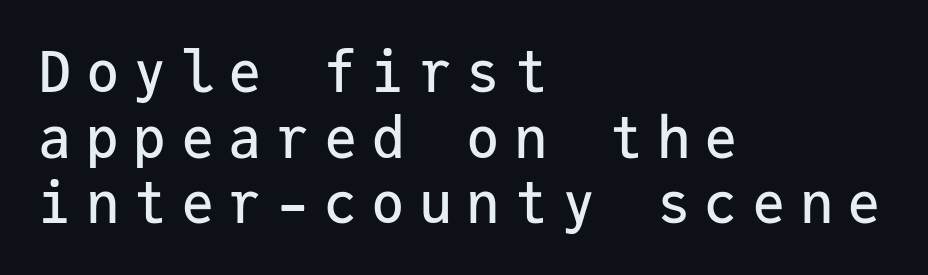
Does the type have serifs? No, each stem ends abruptly. Plain, unruled lines of type. The tracking reads as deliberately expanded to a designer's eye. The paragraph shown leans on its left margin. Nope, not italic — everything's standing straight.
